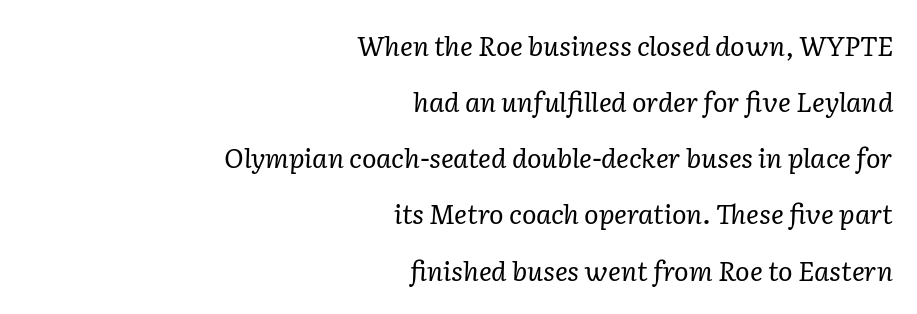
The image shows 27 px text type, italic (leaning right); set right-aligned, loose line spacing (2.08x), normal letter spacing, not underlined.
